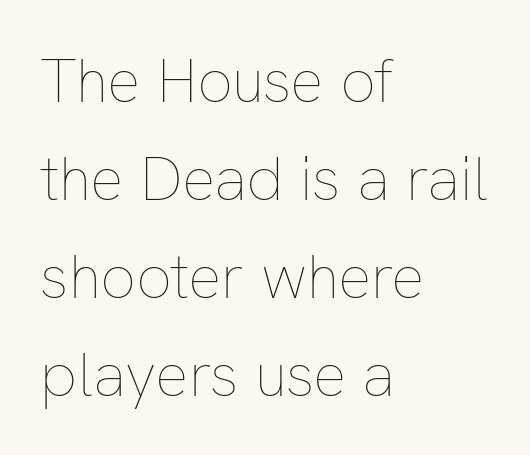
Q: Is the text bold? A: No.
Q: Is the text italic (slanted)? A: No, it is upright.
Q: Is the text underlined? A: No.
Q: How is the paragraph aligned? A: Left-aligned.
Q: Is the spacing between letters normal or unusually wide? A: Normal.
Q: Is the spacing between lines tight, normal or loose? A: Normal.
Q: Width (condensed, normal, or wide)? A: Normal.
Q: Stroke contrast? A: Low.
Q: x-height? A: Medium.
Q: Monospaced? A: No.
